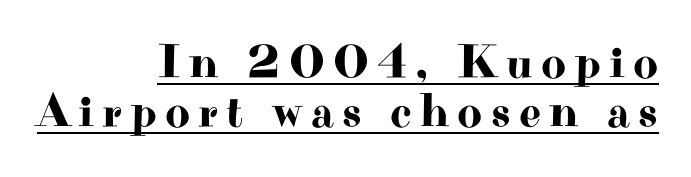
The specimen includes a rule beneath the text block's lines. The designer went with a serif here, giving each stem small feet. Posture: vertical. The rendering uses natural spacing where letterforms have individual widths. All the whitespace from short lines collects on the left.
